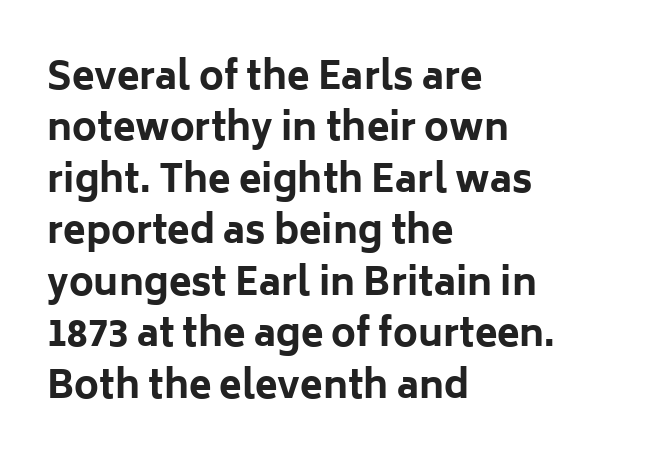
Q: Is the text bold? A: Yes.
Q: Is the text italic (slanted)? A: No, it is upright.
Q: Is the typeface a serif or a sans-serif typeface? A: Sans-serif.
Q: Is the text underlined? A: No.
Q: How is the paragraph aligned? A: Left-aligned.
Q: Is the spacing between letters normal or unusually wide? A: Normal.
Q: Is the spacing between lines tight, normal or loose? A: Normal.
Q: Width (condensed, normal, or wide)? A: Normal.
Q: Stroke contrast? A: Low.
Q: x-height? A: Medium.
Q: Monospaced? A: No.
